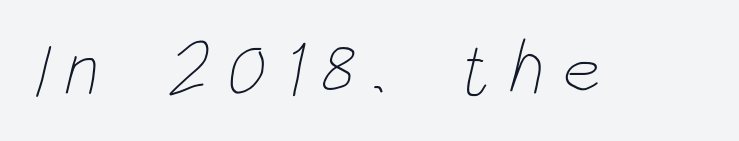
{"bold": "no", "weight": "thin", "width": "condensed", "stroke_contrast": "low", "x_height": "large", "monospaced": "no", "underline": "no", "letter_spacing": "wide", "letter_spacing_em": 0.24, "glyph_px": 75}
